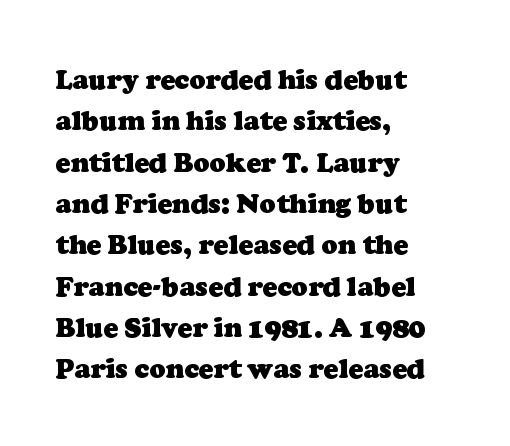
{"bold": "yes", "underline": "no", "align": "left", "line_spacing": "normal", "line_spacing_ratio": 1.53, "letter_spacing": "normal", "letter_spacing_em": 0.0, "glyph_px": 27}
